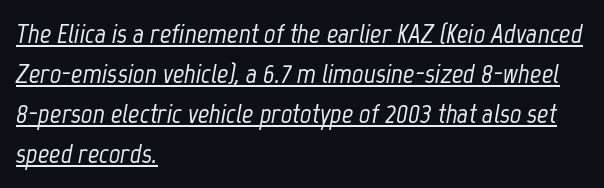
{"italic": "yes", "lean": "right", "slant_degrees": 12, "width": "condensed", "stroke_contrast": "low", "x_height": "medium", "monospaced": "no", "underline": "yes", "align": "left", "line_spacing": "normal", "line_spacing_ratio": 1.43, "letter_spacing": "normal", "letter_spacing_em": 0.0, "glyph_px": 28}
